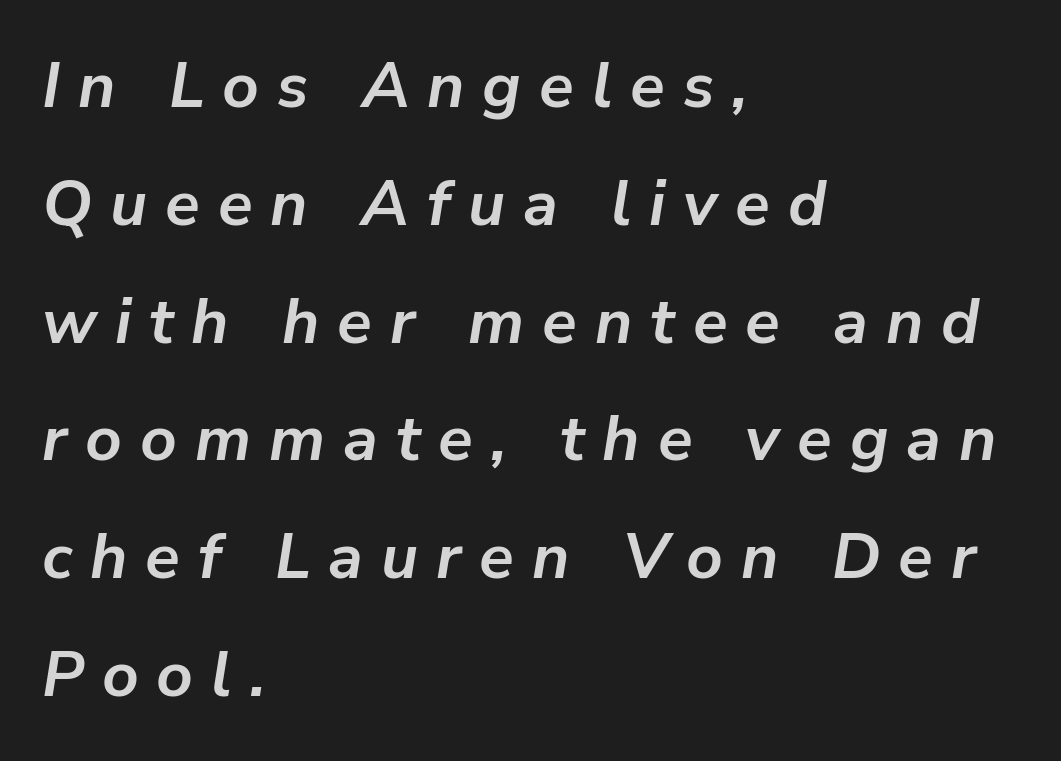
Loose tracking; the words dissolve into strings of separated letters. Think of a printed novel: that variable character pitch is what you see here. It's the slanting kind of type. How heavy is the stroke? Heavy — this is a bold. Unmarked baselines from the first word to the last. The text block is weighted toward the left margin, trailing off unevenly rightward.
